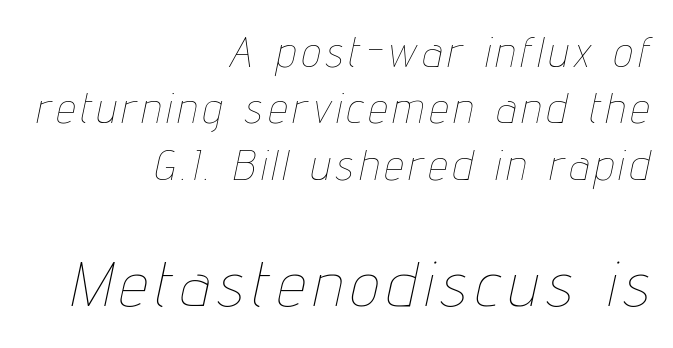
{"italic": "yes", "lean": "right", "slant_degrees": 12, "bold": "no", "weight": "thin", "width": "condensed", "stroke_contrast": "low", "x_height": "medium", "monospaced": "no", "underline": "no", "align": "right", "line_spacing": "normal", "line_spacing_ratio": 1.34, "larger_block": "second", "size_ratio": 1.5, "glyph_px": 63}
